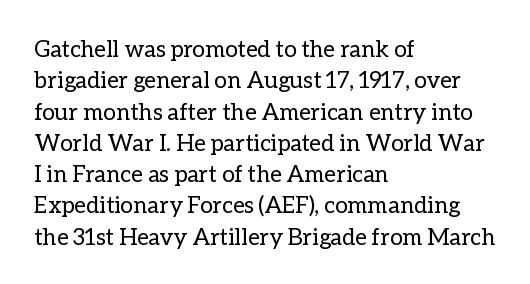
The image shows 23 px text type, upright; set left-aligned, normal line spacing (1.36x), normal letter spacing, not underlined.
